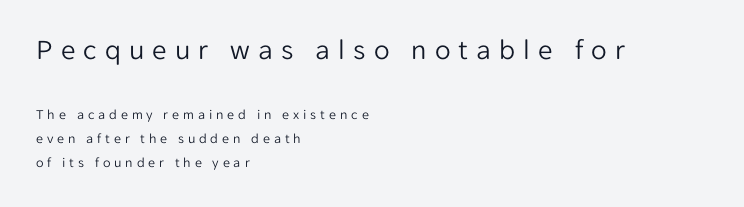
No chunkiness to these letters — they're not bold. All the whitespace from short lines collects on the right. This sample has the flowing, uneven cadence of proportional lettering. The space beneath each line is pristine and unruled. Caption: expanded tracking, letters set apart. Look at the glyph heights: the upper group is clearly the bigger setting.
